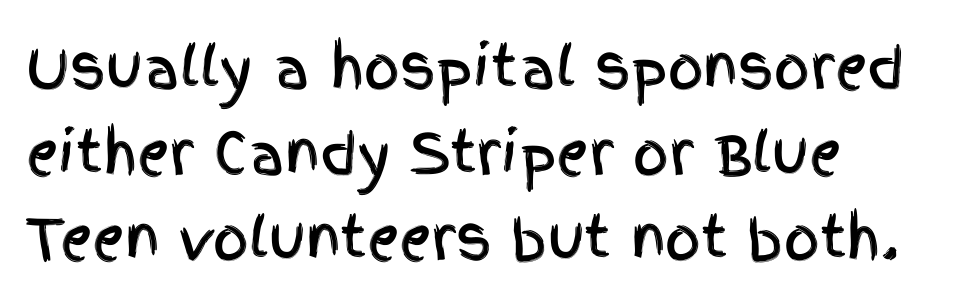
The image shows 56 px condensed sans-serif type, upright; set left-aligned, normal line spacing (1.53x), normal letter spacing, not underlined; a large x-height.
